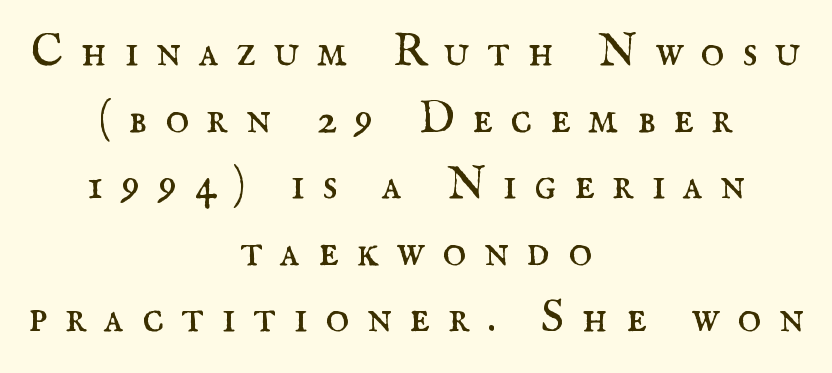
{"serif": "yes", "italic": "no", "bold": "no", "weight": "regular", "width": "normal", "stroke_contrast": "medium", "x_height": "small", "monospaced": "no", "underline": "no", "align": "center", "line_spacing": "normal", "line_spacing_ratio": 1.48, "letter_spacing": "wide", "letter_spacing_em": 0.39, "glyph_px": 45}
